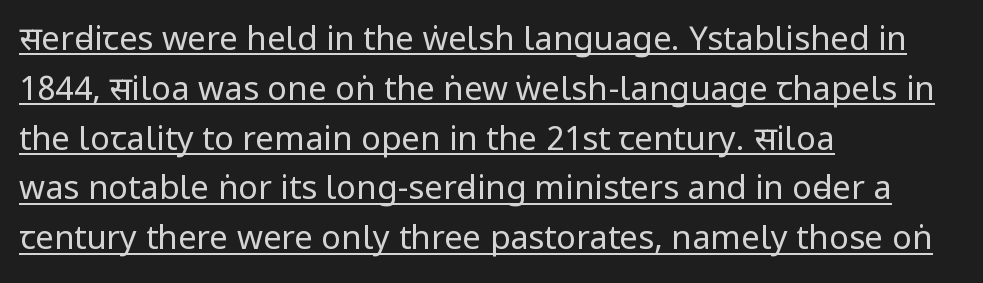
{"serif": "no", "italic": "no", "bold": "no", "weight": "regular", "width": "condensed", "stroke_contrast": "low", "x_height": "large", "monospaced": "no", "underline": "yes", "align": "left", "line_spacing": "normal", "line_spacing_ratio": 1.51, "letter_spacing": "normal", "letter_spacing_em": 0.0, "glyph_px": 33}
